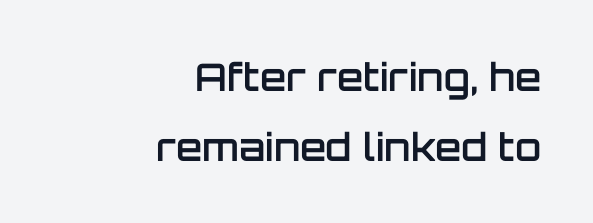
The image shows 38 px semibold sans-serif type, upright; set right-aligned, line spacing 1.84x, normal letter spacing, not underlined; low stroke contrast and a large x-height.
